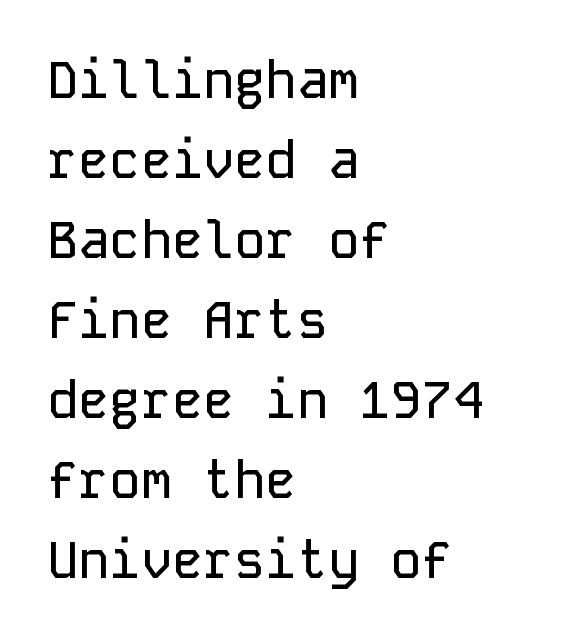
The image shows 52 px sans-serif type, upright, monospaced; set left-aligned, normal line spacing (1.54x), normal letter spacing, not underlined; low stroke contrast and a medium x-height.
